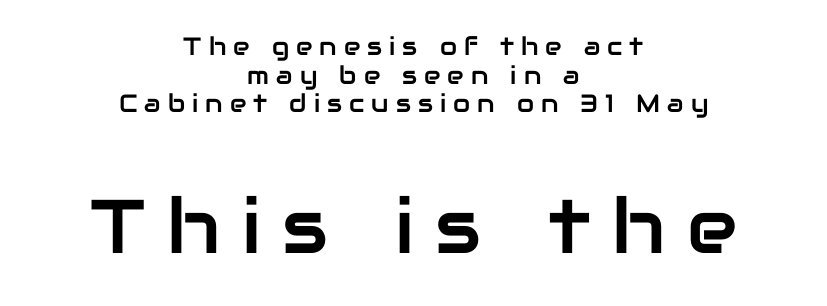
These lines stack symmetrically, like a column narrowing and widening about its center. The lines are packed closely together with very little leading. Unlike a traditional serif, this face leaves its strokes unadorned. The letterforms stand isolated, each surrounded by extra space.
